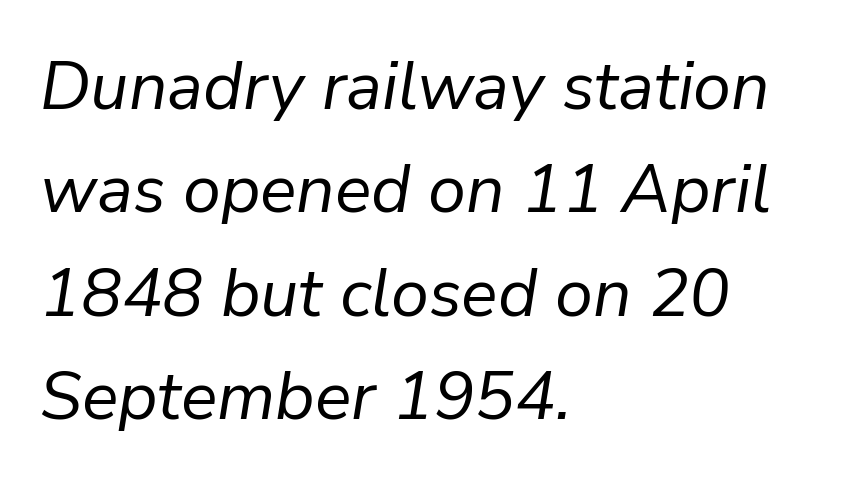
Q: Is the text bold? A: No.
Q: Is the text italic (slanted)? A: Yes, it leans right by about 9 degrees.
Q: Is the text underlined? A: No.
Q: How is the paragraph aligned? A: Left-aligned.
Q: Is the spacing between letters normal or unusually wide? A: Normal.
Q: Is the spacing between lines tight, normal or loose? A: Normal.
Q: Width (condensed, normal, or wide)? A: Normal.
Q: Stroke contrast? A: Low.
Q: x-height? A: Medium.
Q: Monospaced? A: No.
